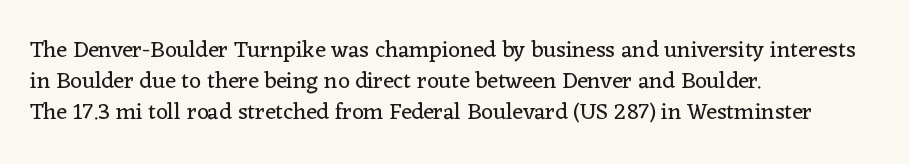
The image shows 23 px text type, upright; set left-aligned, normal line spacing (1.34x), normal letter spacing, not underlined.
